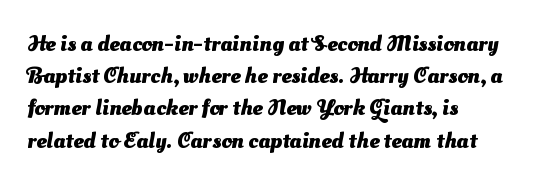
The paragraph shown leans on its left margin. The block of text has a typical density, with ordinary space between rows. Tracking value appears to be zero — textbook default spacing. Nobody drew a line under any word here. The typesetting leans heavy: a genuine bold.
